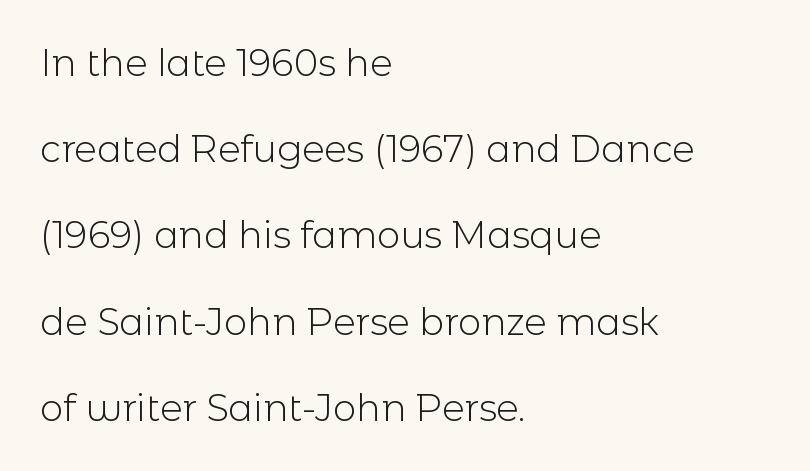
Q: Is the text bold? A: No.
Q: Is the text italic (slanted)? A: No, it is upright.
Q: Is the typeface a serif or a sans-serif typeface? A: Sans-serif.
Q: Is the text underlined? A: No.
Q: How is the paragraph aligned? A: Left-aligned.
Q: Is the spacing between letters normal or unusually wide? A: Normal.
Q: Is the spacing between lines tight, normal or loose? A: Loose.
Q: Width (condensed, normal, or wide)? A: Normal.
Q: x-height? A: Medium.
Q: Monospaced? A: No.
